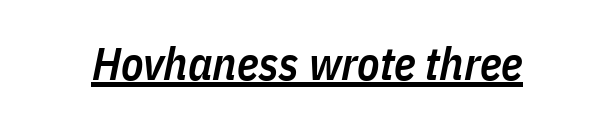
A fair bit of extra ink — the face is semibold, not bold. Think of a printed novel: that variable character pitch is what you see here. There is no visible air inserted between adjacent glyphs. Is there an underline? Yes — a line sits under the letters. The glyphs look as if they've been sheared to an angle.
